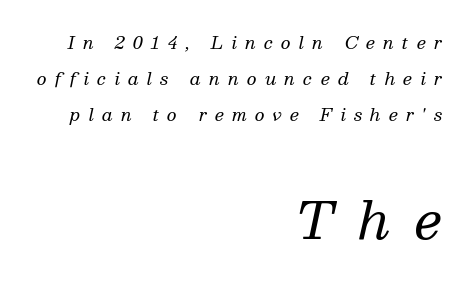
{"serif": "yes", "italic": "yes", "lean": "right", "slant_degrees": 13, "bold": "no", "weight": "regular", "width": "normal", "stroke_contrast": "medium", "x_height": "medium", "monospaced": "no", "underline": "no", "align": "right", "line_spacing": "loose", "line_spacing_ratio": 2.11, "letter_spacing": "wide", "letter_spacing_em": 0.48, "larger_block": "second", "size_ratio": 3.0, "glyph_px": 51}
